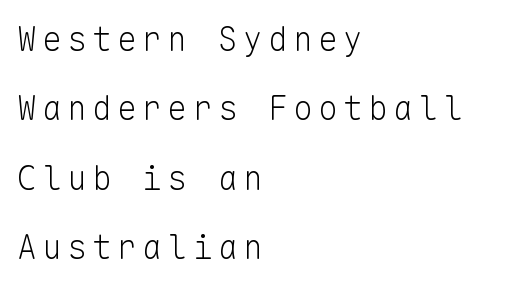
No feet cap the strokes, marking this as sans-serif type. Compared with a typical body face, this is equally light or lighter still. Every character here occupies the same horizontal width, giving the sample a typewriter-like rhythm. Alignment: flush left. Widely set lines give the paragraph a tall, airy silhouette. This is roman type, the default non-slanted kind.
